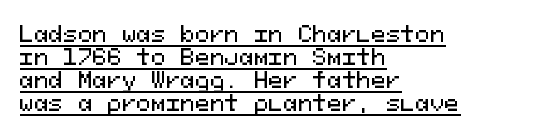
The rendering uses the underline text-decoration. Line starts are locked; line ends wander. Upright lettering throughout. Successive baselines arrive quickly, one right under another. Caption: standard tracking, unaltered.
